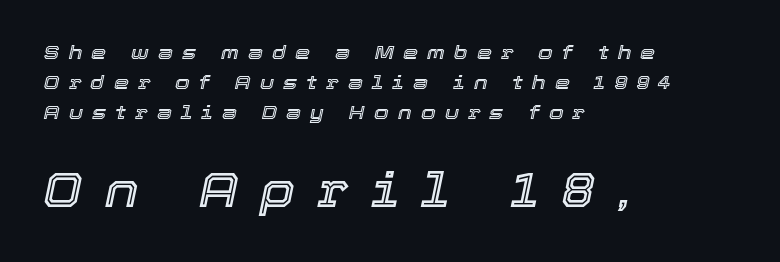
The image shows 47 px text type, italic (leaning right); set left-aligned, normal line spacing (1.57x), unusually wide letter spacing (+0.48 em), not underlined; the second (bottom) block is 2.47x larger; a medium x-height.
